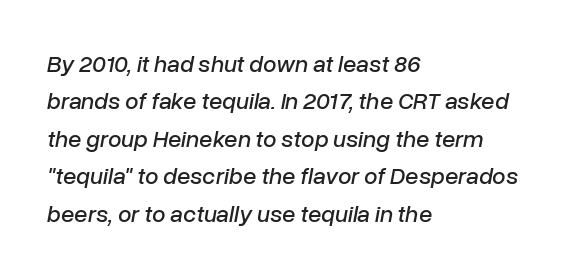
The image shows 24 px text type, italic (leaning right); set left-aligned, normal line spacing (1.56x), normal letter spacing, not underlined.
